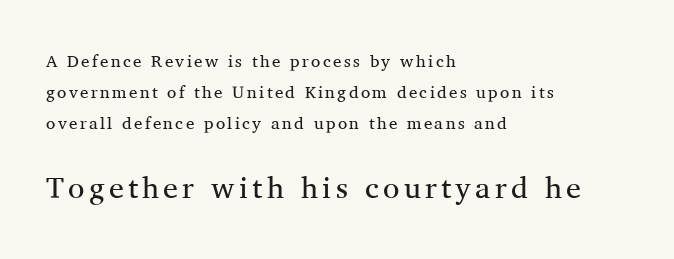
To sum up the face: it has serifs. Between these two stacked blocks, the lower one wins on size. Quick note: underline off. Proportional: the letters do not fall into vertical columns. The font's upright variant was chosen for this text. The face looks like a standard text weight, possibly lighter.
